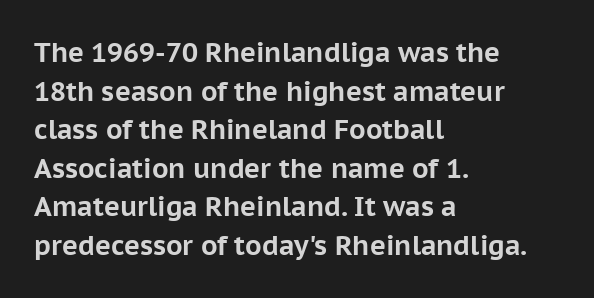
{"italic": "no", "bold": "yes", "underline": "no", "align": "left", "line_spacing": "normal", "line_spacing_ratio": 1.43, "letter_spacing": "normal", "letter_spacing_em": 0.0, "glyph_px": 27}
